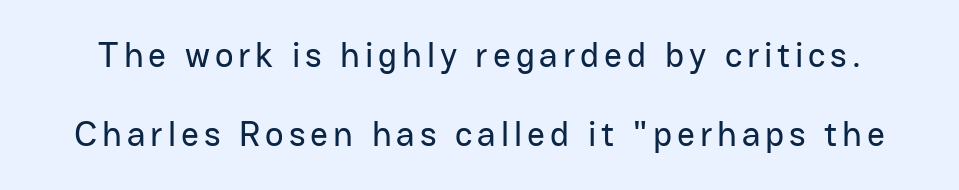
{"serif": "no", "italic": "no", "width": "normal", "stroke_contrast": "low", "x_height": "medium", "monospaced": "no", "underline": "no", "line_spacing": "loose", "line_spacing_ratio": 2.26, "glyph_px": 35}
